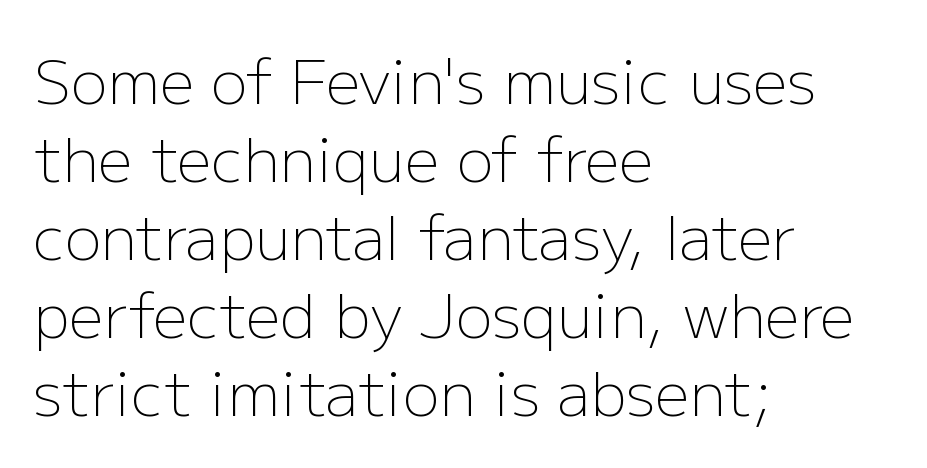
No feet cap the strokes, marking this as sans-serif type. Notice how the passage keeps a crisp vertical edge on the left only. Evenly set lines give the paragraph a standard silhouette. Character widths vary here, with narrow letters taking less room than wide ones. Any mark beneath the type? The region is blank. The gaps between neighbouring characters are ordinary and unremarkable.
